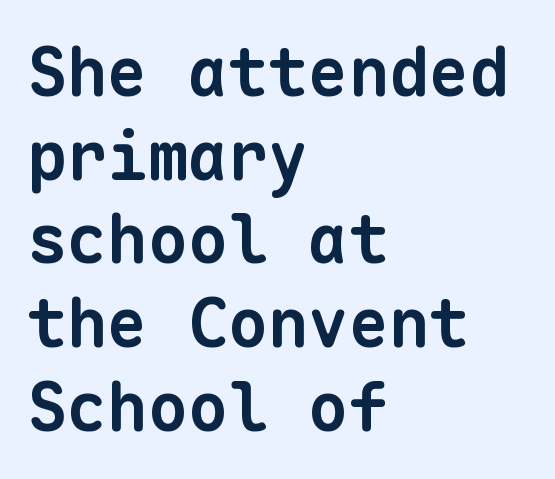
Words appear dense and cohesive because spacing is normal. Vertically, the passage feels balanced, rows spaced as you'd expect. Monospaced: the letters line up in strict vertical columns. Regarding serifs, this sample does without them. Descenders are the only things crossing below the line. Horizontal alignment here is leftward, the default for most running prose.
